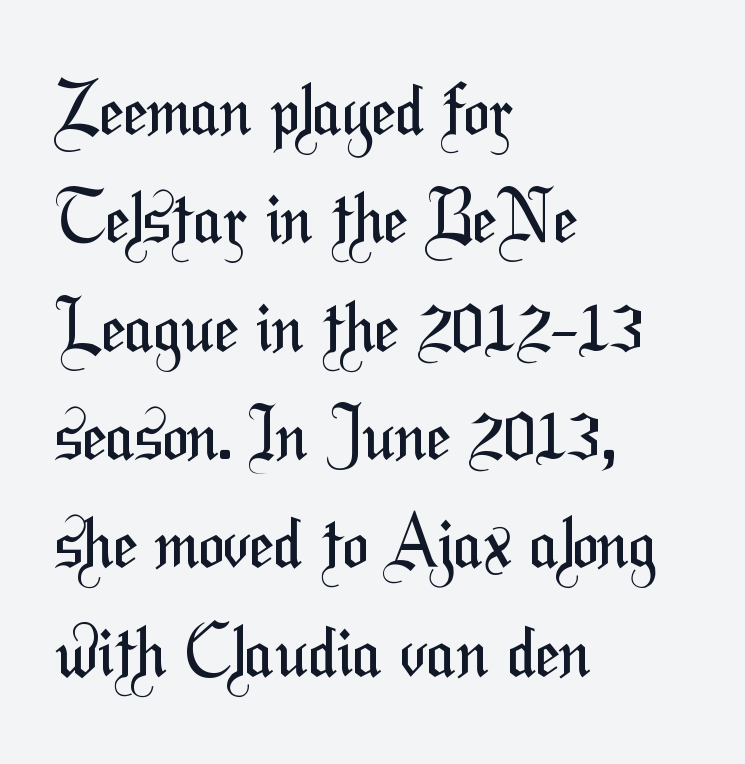
Q: Is the text bold? A: No.
Q: Is the typeface a serif or a sans-serif typeface? A: Sans-serif.
Q: Is the text underlined? A: No.
Q: How is the paragraph aligned? A: Left-aligned.
Q: Is the spacing between letters normal or unusually wide? A: Normal.
Q: Is the spacing between lines tight, normal or loose? A: Normal.
Q: Width (condensed, normal, or wide)? A: Condensed.
Q: Stroke contrast? A: Medium.
Q: x-height? A: Medium.
Q: Monospaced? A: No.
